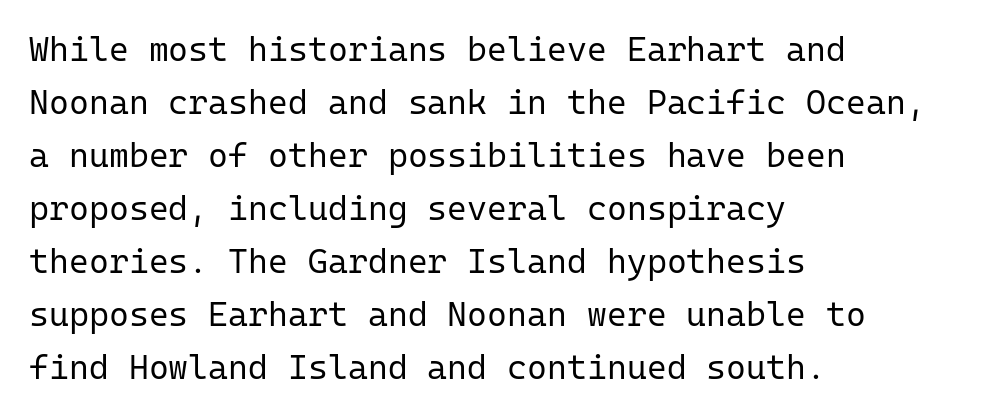
{"serif": "no", "italic": "no", "bold": "no", "weight": "regular", "width": "normal", "stroke_contrast": "low", "x_height": "medium", "monospaced": "yes", "underline": "no", "align": "left", "line_spacing": "normal", "line_spacing_ratio": 1.56, "letter_spacing": "normal", "letter_spacing_em": 0.0, "glyph_px": 34}
